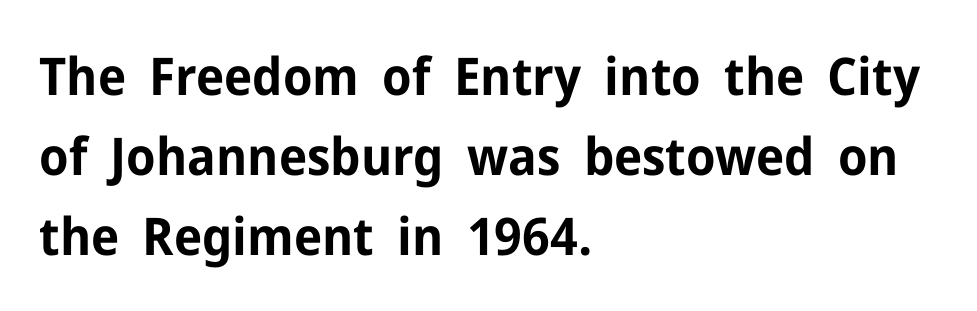
Letter spacing: default. These lines stack with their left ends in a neat column. The font family rendered here belongs to the sans-serif group. Each row of text sits above clean, open space. The letters advance in unequal steps, a hallmark of proportional type. One glance says typical: line gaps are just what's usual.
